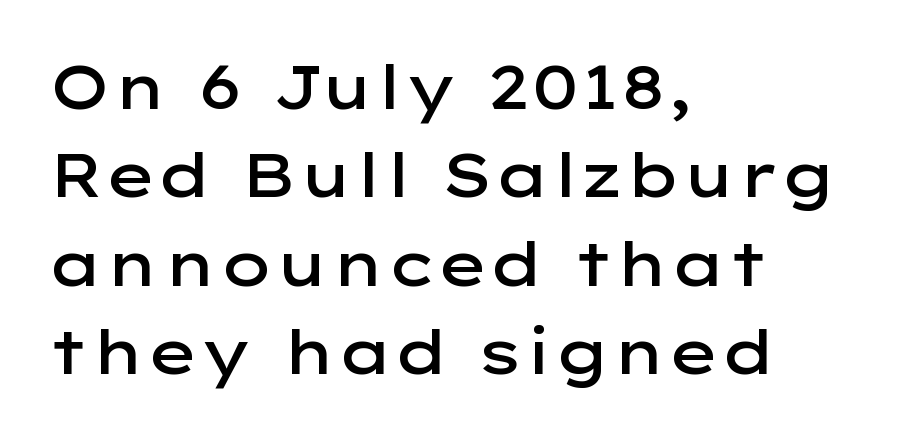
The image shows 61 px semibold, wide sans-serif type, upright; set left-aligned, normal line spacing (1.45x), normal letter spacing, not underlined; low stroke contrast and a medium x-height.
